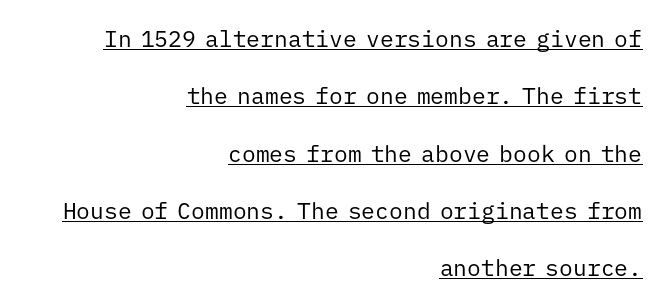
A quiet, ordinary-to-light weight characterises the typeface. The letters stand straight up with perfectly vertical stems. Short and long lines alike share a common ending point at right. Successive baselines arrive slowly, with a big drop between each. The words here are underlined.
